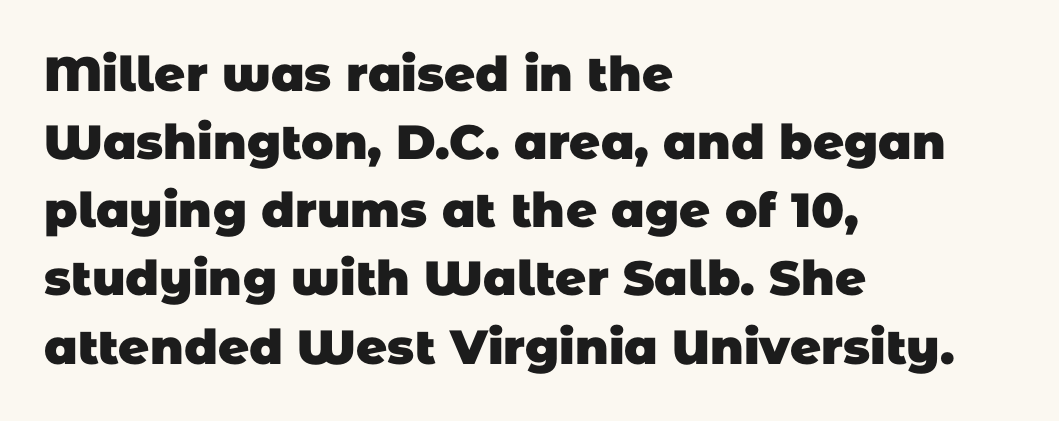
The image shows 48 px heavy sans-serif type; set left-aligned, normal line spacing (1.42x), normal letter spacing, not underlined; low stroke contrast and a large x-height.
